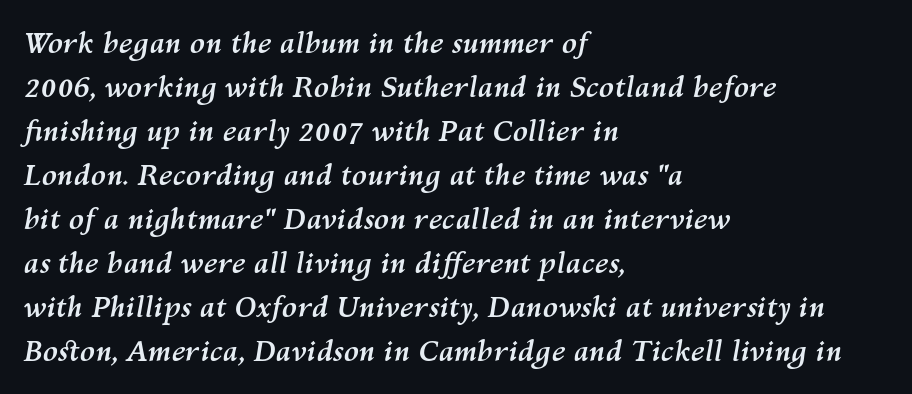
Q: Is the text bold? A: Yes.
Q: Is the text italic (slanted)? A: Yes, it leans right by about 10 degrees.
Q: Is the text underlined? A: No.
Q: How is the paragraph aligned? A: Left-aligned.
Q: Is the spacing between letters normal or unusually wide? A: Normal.
Q: Is the spacing between lines tight, normal or loose? A: Normal.
Q: Width (condensed, normal, or wide)? A: Normal.
Q: Stroke contrast? A: Medium.
Q: x-height? A: Medium.
Q: Monospaced? A: No.
